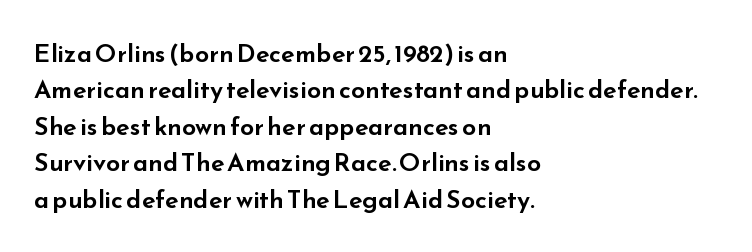
Q: Is the text italic (slanted)? A: No, it is upright.
Q: Is the text underlined? A: No.
Q: How is the paragraph aligned? A: Left-aligned.
Q: Is the spacing between letters normal or unusually wide? A: Normal.
Q: Is the spacing between lines tight, normal or loose? A: Normal.
